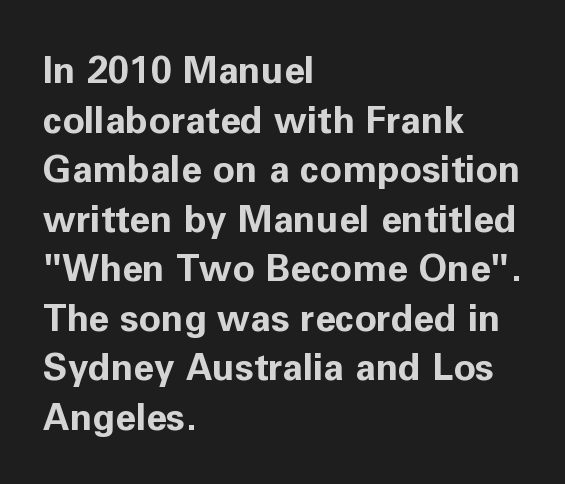
{"serif": "no", "italic": "no", "bold": "yes", "weight": "bold", "width": "normal", "stroke_contrast": "low", "x_height": "medium", "monospaced": "no", "underline": "no", "align": "left", "line_spacing": "normal", "line_spacing_ratio": 1.34, "letter_spacing": "normal", "letter_spacing_em": 0.0, "glyph_px": 37}
